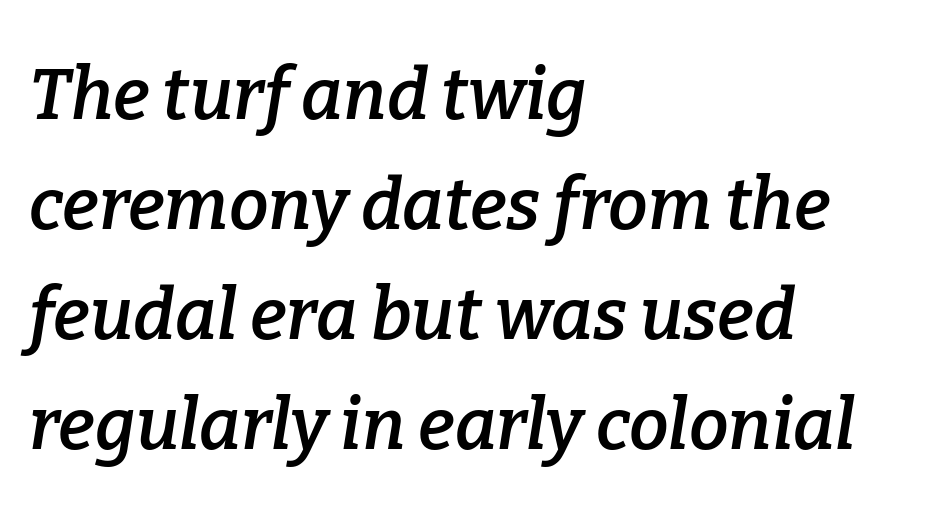
The image shows 71 px semibold serif type, italic (leaning right); set left-aligned, normal line spacing (1.55x), normal letter spacing, not underlined; low stroke contrast and a medium x-height.
